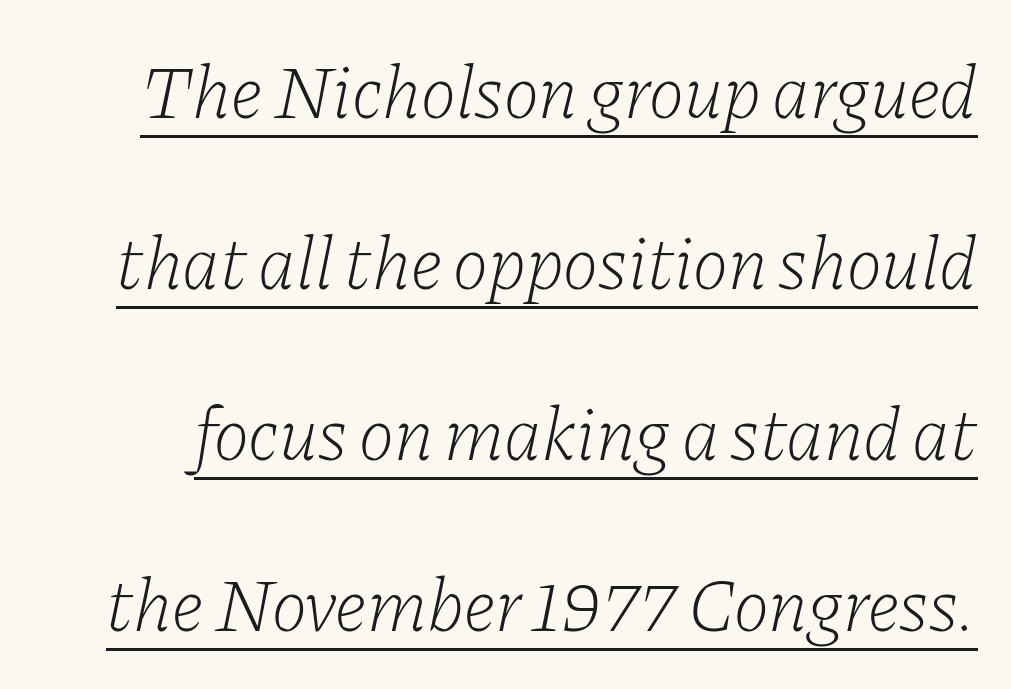
Q: Is the text bold? A: No.
Q: Is the text italic (slanted)? A: Yes, it leans right by about 11 degrees.
Q: Is the typeface a serif or a sans-serif typeface? A: Serif.
Q: Is the text underlined? A: Yes.
Q: Is the spacing between letters normal or unusually wide? A: Normal.
Q: Is the spacing between lines tight, normal or loose? A: Loose.
Q: Width (condensed, normal, or wide)? A: Normal.
Q: Stroke contrast? A: Low.
Q: x-height? A: Medium.
Q: Monospaced? A: No.
